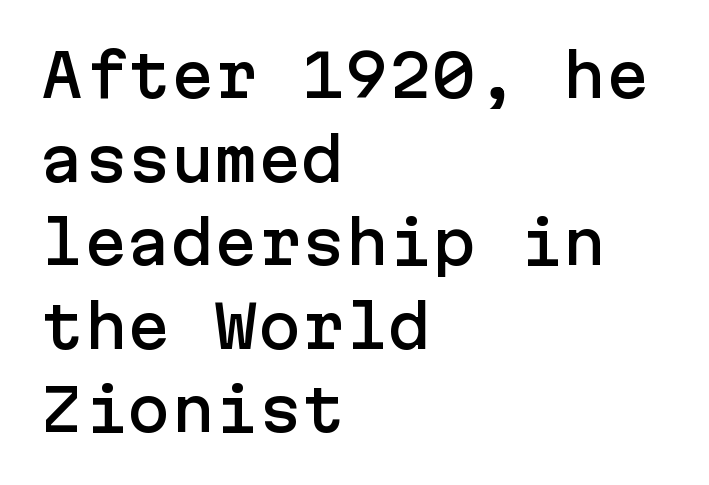
The image shows 58 px sans-serif type, upright; set left-aligned, normal line spacing (1.44x), normal letter spacing, not underlined; low stroke contrast and a medium x-height.
